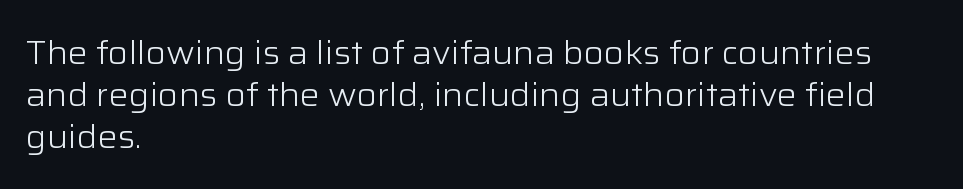
Q: Is the text bold? A: No.
Q: Is the text italic (slanted)? A: No, it is upright.
Q: Is the typeface a serif or a sans-serif typeface? A: Sans-serif.
Q: Is the text underlined? A: No.
Q: How is the paragraph aligned? A: Left-aligned.
Q: Is the spacing between letters normal or unusually wide? A: Normal.
Q: Is the spacing between lines tight, normal or loose? A: Normal.
Q: Width (condensed, normal, or wide)? A: Normal.
Q: Stroke contrast? A: Low.
Q: x-height? A: Medium.
Q: Monospaced? A: No.
